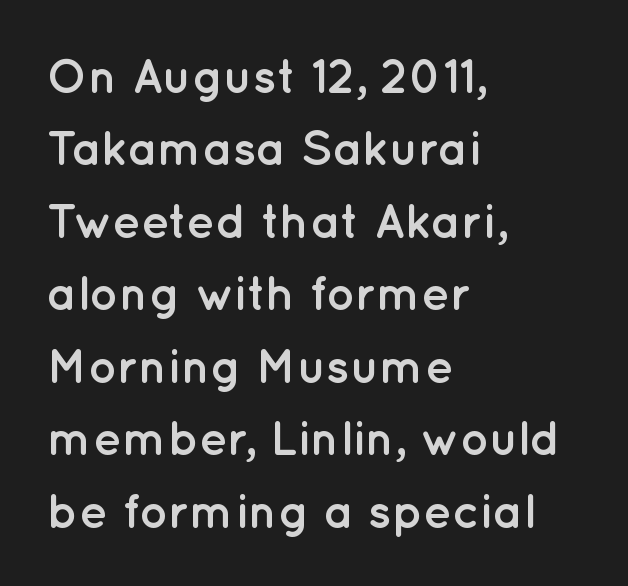
Vertical spacing — default. Honestly, there is no underline to notice here at all. Classification — sans serif. The face used here is proportionally spaced, like ordinary book or web type. The letterforms sit shoulder to shoulder at normal distance.
